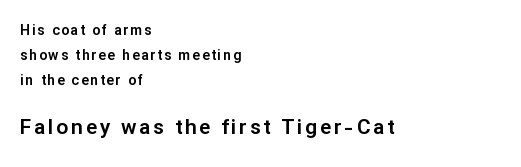
The image shows 21 px text type, upright; set left-aligned, line spacing 1.8x, not underlined; the second (bottom) block is 1.5x larger.
